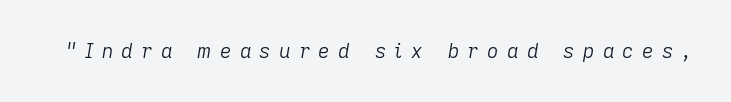
Q: Is the text bold? A: No.
Q: Is the text italic (slanted)? A: Yes, it leans right by about 9 degrees.
Q: Is the text underlined? A: No.
Q: Is the spacing between letters normal or unusually wide? A: Unusually wide.
